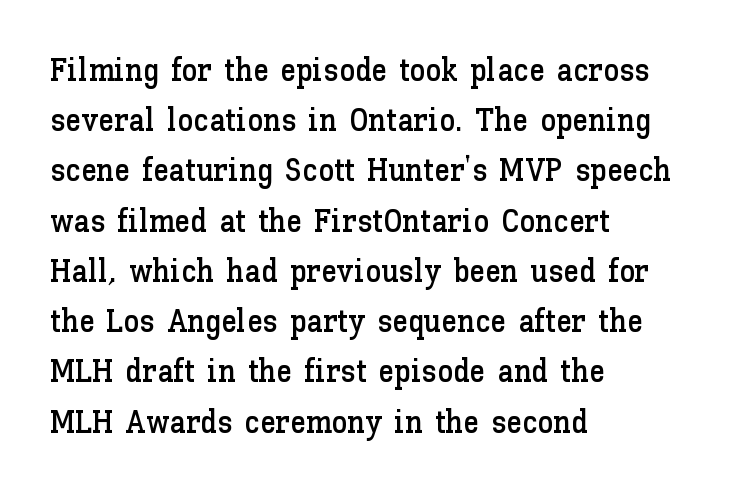
{"italic": "no", "width": "normal", "stroke_contrast": "low", "x_height": "medium", "monospaced": "no", "underline": "no", "align": "left", "line_spacing": "normal", "line_spacing_ratio": 1.57, "letter_spacing": "normal", "letter_spacing_em": 0.0, "glyph_px": 32}
